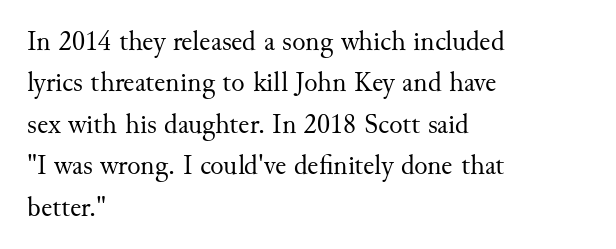
Q: Is the text bold? A: No.
Q: Is the text italic (slanted)? A: No, it is upright.
Q: Is the typeface a serif or a sans-serif typeface? A: Serif.
Q: Is the text underlined? A: No.
Q: How is the paragraph aligned? A: Left-aligned.
Q: Is the spacing between letters normal or unusually wide? A: Normal.
Q: Is the spacing between lines tight, normal or loose? A: Normal.
Q: Width (condensed, normal, or wide)? A: Normal.
Q: Stroke contrast? A: Medium.
Q: x-height? A: Small.
Q: Monospaced? A: No.
